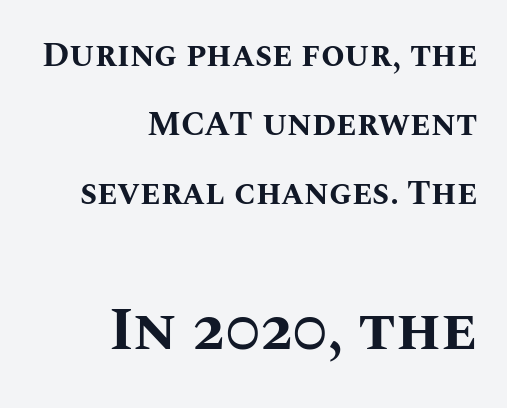
Q: Is the text bold? A: Yes.
Q: Is the text italic (slanted)? A: No, it is upright.
Q: Is the text underlined? A: No.
Q: How is the paragraph aligned? A: Right-aligned.
Q: Is the spacing between letters normal or unusually wide? A: Normal.
Q: Is the spacing between lines tight, normal or loose? A: Loose.
Q: Which block of text is set in a larger size, the first (top) or the second (bottom)? A: The second (bottom) one.
Q: Width (condensed, normal, or wide)? A: Normal.
Q: Stroke contrast? A: Medium.
Q: x-height? A: Large.
Q: Monospaced? A: No.
